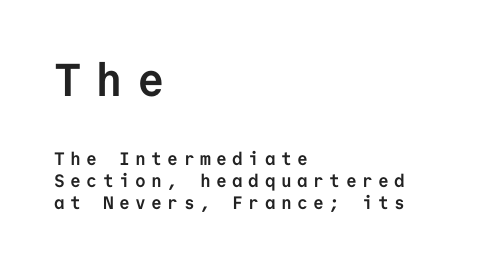
{"serif": "no", "italic": "no", "bold": "yes", "weight": "semibold", "width": "normal", "stroke_contrast": "low", "x_height": "medium", "monospaced": "yes", "underline": "no", "align": "left", "line_spacing_ratio": 1.24, "letter_spacing": "wide", "letter_spacing_em": 0.3, "larger_block": "first", "size_ratio": 2.56, "glyph_px": 46}
